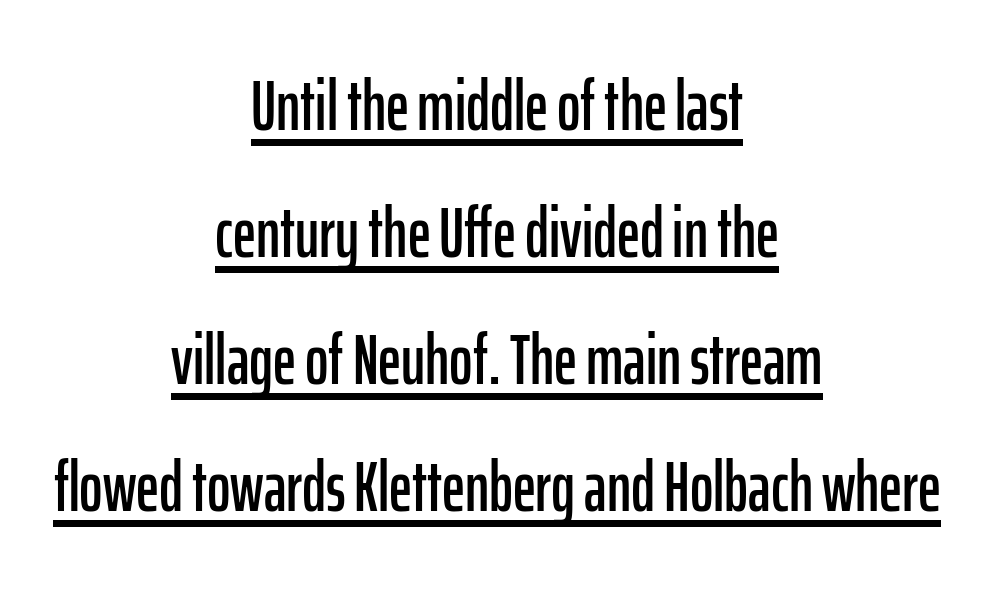
The image shows 71 px condensed sans-serif type, upright; set centered, line spacing 1.79x, normal letter spacing, underlined; low stroke contrast and a medium x-height.
